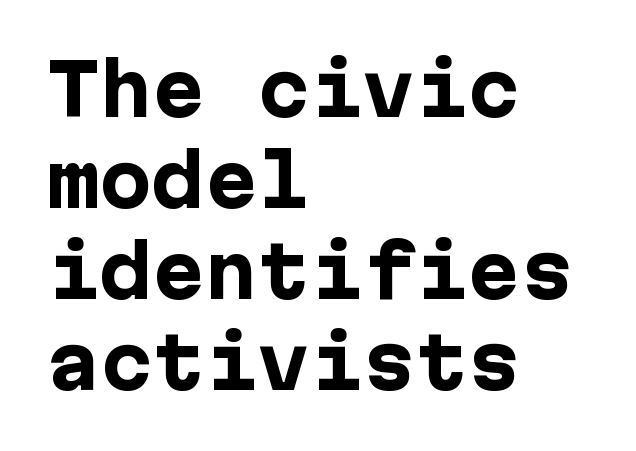
Q: Is the text bold? A: Yes.
Q: Is the text italic (slanted)? A: No, it is upright.
Q: Is the typeface a serif or a sans-serif typeface? A: Sans-serif.
Q: Is the text underlined? A: No.
Q: How is the paragraph aligned? A: Left-aligned.
Q: Is the spacing between letters normal or unusually wide? A: Normal.
Q: Is the spacing between lines tight, normal or loose? A: Normal.
Q: Width (condensed, normal, or wide)? A: Normal.
Q: Stroke contrast? A: Low.
Q: x-height? A: Medium.
